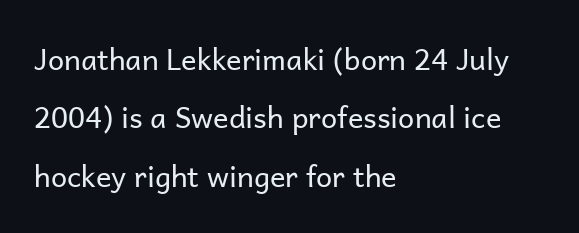
{"serif": "no", "italic": "no", "bold": "no", "weight": "regular", "width": "normal", "stroke_contrast": "low", "x_height": "medium", "monospaced": "no", "underline": "no", "align": "left", "line_spacing": "loose", "line_spacing_ratio": 2.01, "letter_spacing": "normal", "letter_spacing_em": 0.0, "glyph_px": 29}
